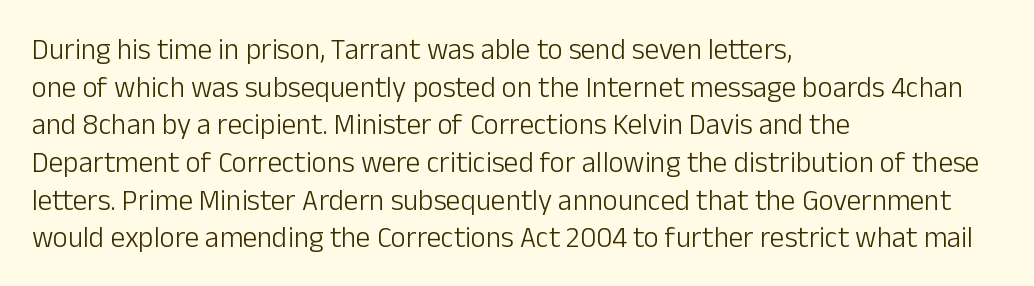
Q: Is the text bold? A: No.
Q: Is the text italic (slanted)? A: No, it is upright.
Q: Is the typeface a serif or a sans-serif typeface? A: Sans-serif.
Q: Is the text underlined? A: No.
Q: How is the paragraph aligned? A: Left-aligned.
Q: Is the spacing between letters normal or unusually wide? A: Normal.
Q: Is the spacing between lines tight, normal or loose? A: Normal.
Q: Width (condensed, normal, or wide)? A: Normal.
Q: Stroke contrast? A: Low.
Q: x-height? A: Medium.
Q: Monospaced? A: No.
